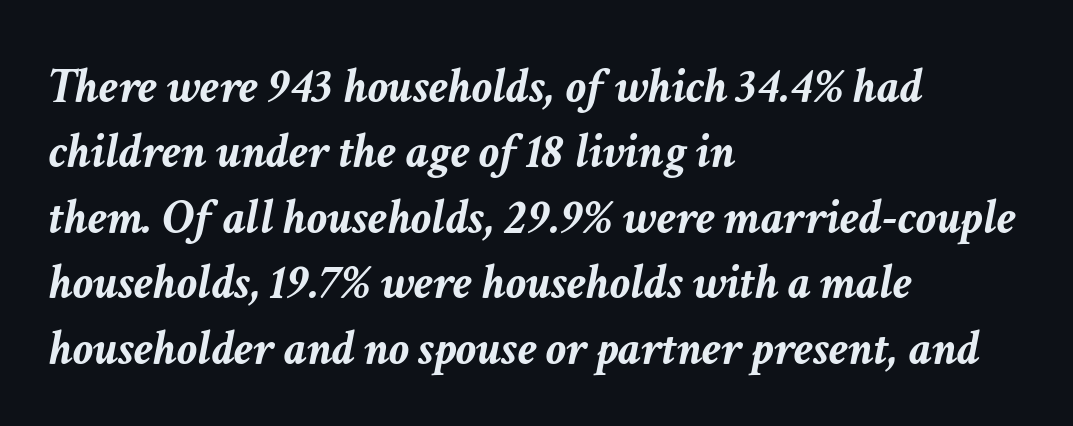
Q: Is the text bold? A: Yes.
Q: Is the text italic (slanted)? A: Yes, it leans right by about 11 degrees.
Q: Is the text underlined? A: No.
Q: How is the paragraph aligned? A: Left-aligned.
Q: Is the spacing between letters normal or unusually wide? A: Normal.
Q: Is the spacing between lines tight, normal or loose? A: Normal.
Q: Width (condensed, normal, or wide)? A: Normal.
Q: Stroke contrast? A: Low.
Q: x-height? A: Medium.
Q: Monospaced? A: No.
